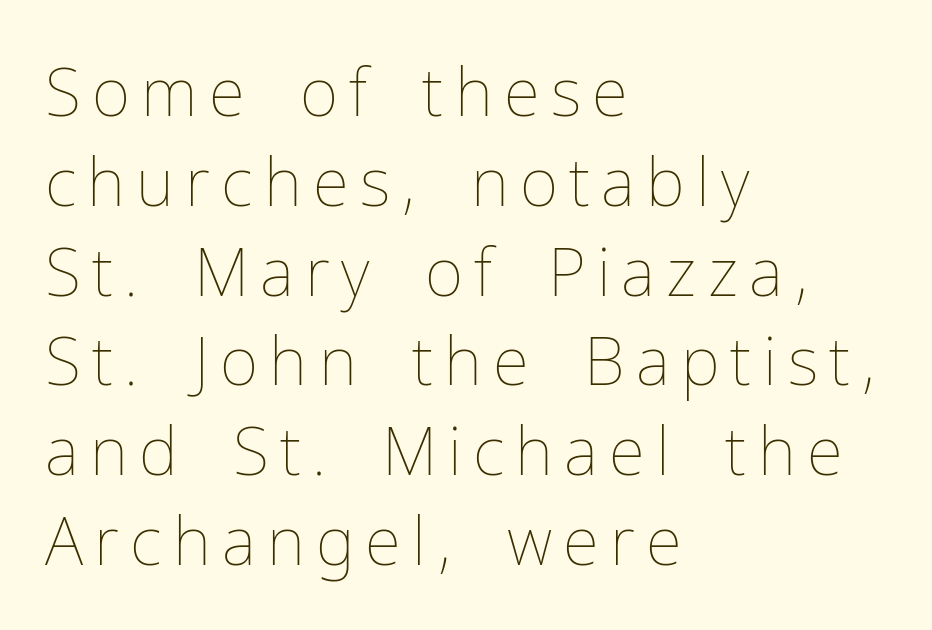
The image shows 66 px thin type, upright; set left-aligned, normal line spacing (1.36x), not underlined; low stroke contrast and a medium x-height.
